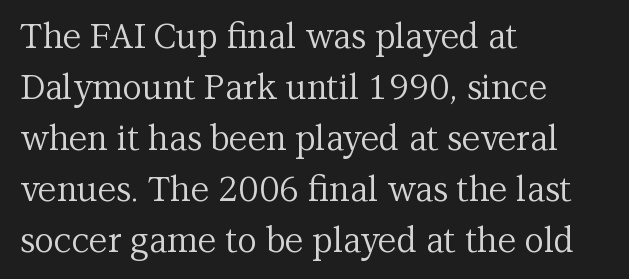
Q: Is the text bold? A: No.
Q: Is the text italic (slanted)? A: No, it is upright.
Q: Is the typeface a serif or a sans-serif typeface? A: Serif.
Q: Is the text underlined? A: No.
Q: How is the paragraph aligned? A: Left-aligned.
Q: Is the spacing between letters normal or unusually wide? A: Normal.
Q: Is the spacing between lines tight, normal or loose? A: Normal.
Q: Width (condensed, normal, or wide)? A: Normal.
Q: Stroke contrast? A: Medium.
Q: x-height? A: Medium.
Q: Monospaced? A: No.
